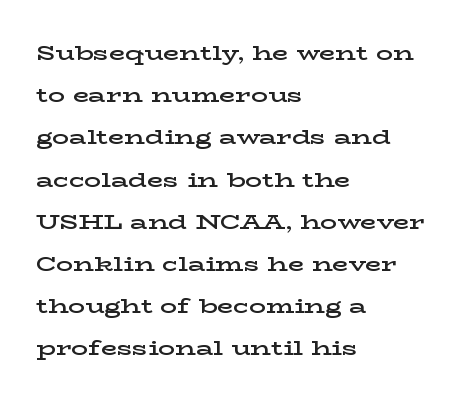
{"italic": "no", "bold": "semi", "underline": "no", "align": "left", "line_spacing": "loose", "line_spacing_ratio": 2.01, "letter_spacing": "normal", "letter_spacing_em": 0.0, "glyph_px": 21}
